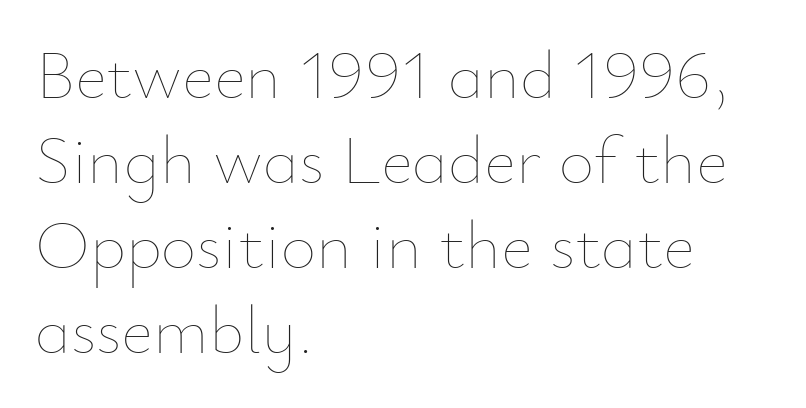
The image shows 69 px thin type, upright; set left-aligned, line spacing 1.23x, normal letter spacing, not underlined; low stroke contrast and a small x-height.
